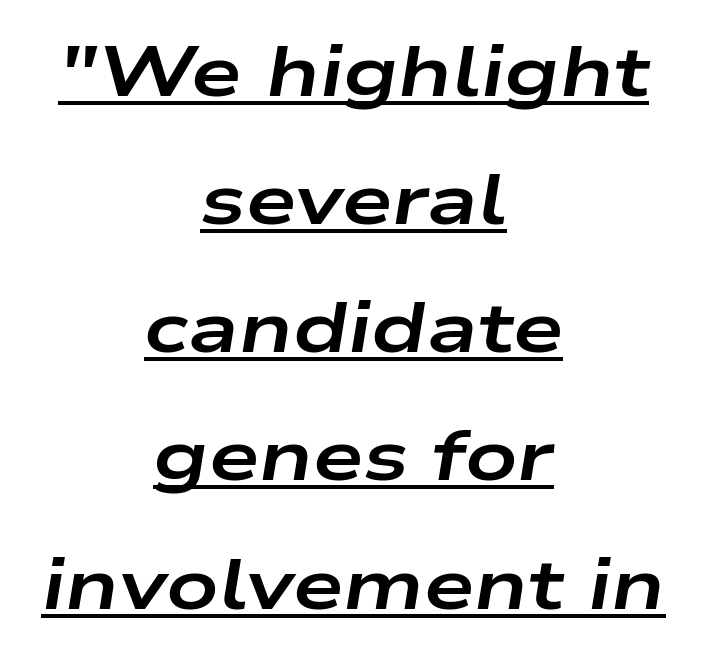
{"italic": "yes", "lean": "right", "slant_degrees": 9, "bold": "yes", "weight": "bold", "width": "wide", "stroke_contrast": "low", "x_height": "medium", "monospaced": "no", "underline": "yes", "align": "center", "line_spacing_ratio": 1.78, "letter_spacing": "normal", "letter_spacing_em": 0.0, "glyph_px": 72}
